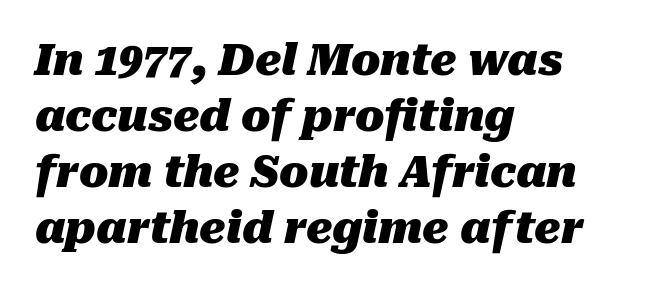
The image shows 43 px heavy type, italic (leaning right); set left-aligned, normal line spacing (1.3x), normal letter spacing, not underlined; medium stroke contrast and a medium x-height.
